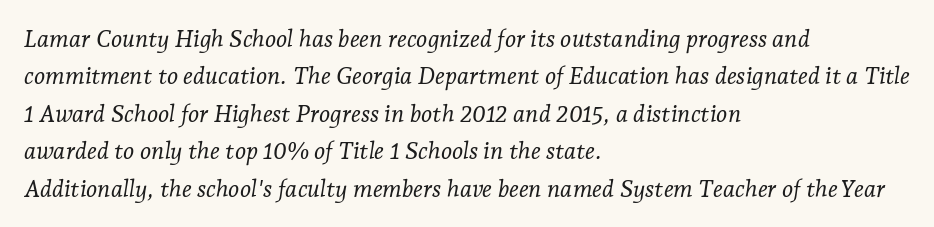
{"italic": "yes", "lean": "right", "slant_degrees": 7, "bold": "no", "underline": "no", "align": "left", "line_spacing": "normal", "line_spacing_ratio": 1.56, "letter_spacing": "normal", "letter_spacing_em": 0.0, "glyph_px": 24}
